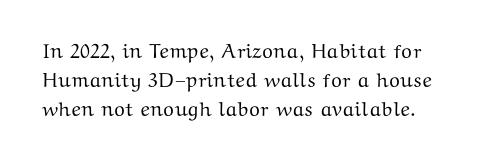
Q: Is the text italic (slanted)? A: No, it is upright.
Q: Is the text underlined? A: No.
Q: Is the spacing between letters normal or unusually wide? A: Normal.
Q: Is the spacing between lines tight, normal or loose? A: Normal.
